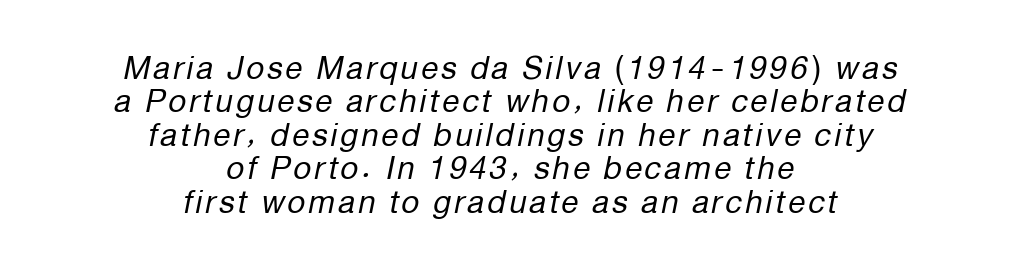
The image shows 31 px regular-weight type, italic (leaning right); set centered, tight line spacing (1.08x), not underlined; low stroke contrast and a medium x-height.
